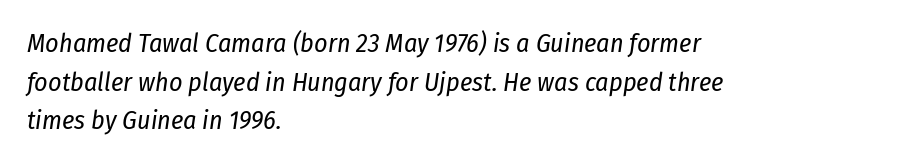
{"italic": "yes", "lean": "right", "slant_degrees": 8, "bold": "no", "underline": "no", "align": "left", "line_spacing": "normal", "line_spacing_ratio": 1.49, "letter_spacing": "normal", "letter_spacing_em": 0.0, "glyph_px": 26}
